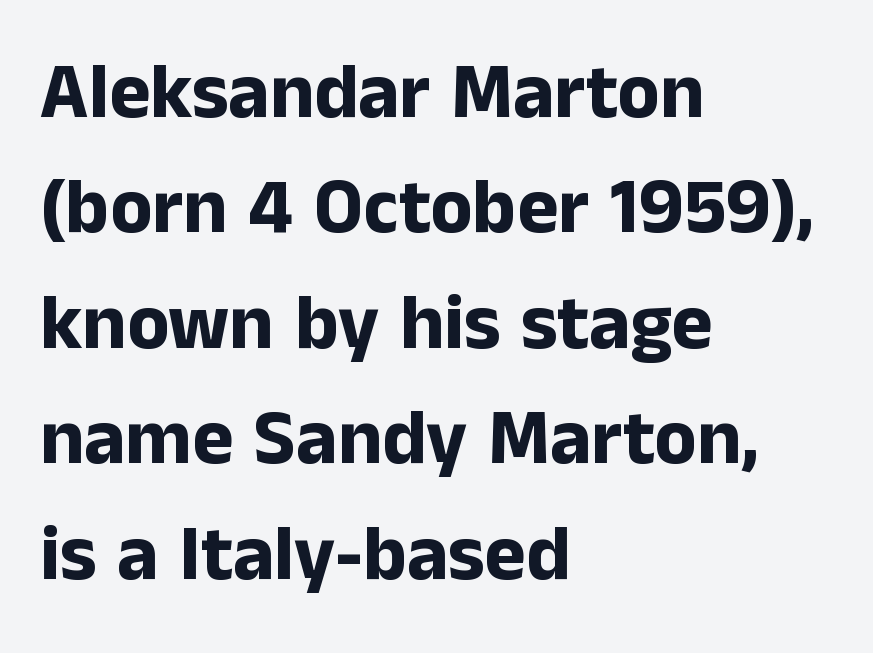
{"serif": "no", "italic": "no", "bold": "yes", "weight": "bold", "width": "normal", "stroke_contrast": "low", "x_height": "medium", "monospaced": "no", "underline": "no", "align": "left", "line_spacing": "normal", "line_spacing_ratio": 1.48, "letter_spacing": "normal", "letter_spacing_em": 0.0, "glyph_px": 78}
